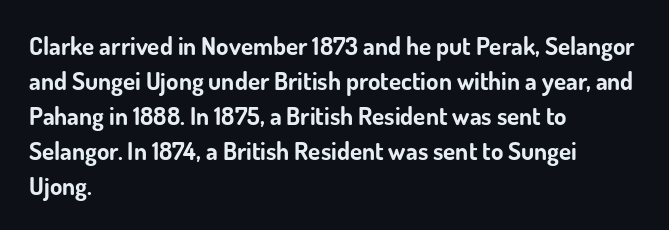
The image shows 25 px bold type, upright; set left-aligned, normal line spacing (1.4x), normal letter spacing, not underlined.
